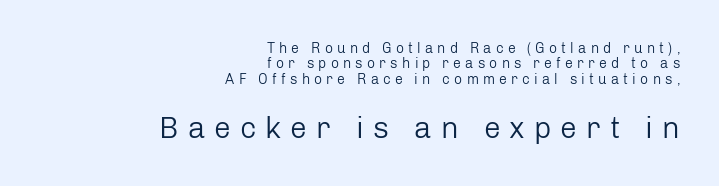
Q: Is the text bold? A: No.
Q: Is the text italic (slanted)? A: No, it is upright.
Q: Is the typeface a serif or a sans-serif typeface? A: Sans-serif.
Q: Is the text underlined? A: No.
Q: How is the paragraph aligned? A: Right-aligned.
Q: Is the spacing between letters normal or unusually wide? A: Unusually wide.
Q: Is the spacing between lines tight, normal or loose? A: Tight.
Q: Which block of text is set in a larger size, the first (top) or the second (bottom)? A: The second (bottom) one.
Q: Width (condensed, normal, or wide)? A: Normal.
Q: Stroke contrast? A: Low.
Q: x-height? A: Medium.
Q: Monospaced? A: No.
